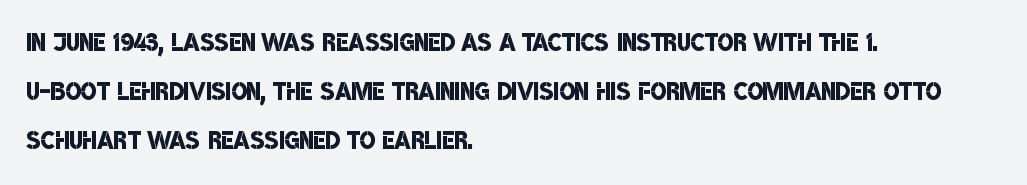
Q: Is the text bold? A: Semi-bold.
Q: Is the typeface a serif or a sans-serif typeface? A: Sans-serif.
Q: Is the text underlined? A: No.
Q: How is the paragraph aligned? A: Left-aligned.
Q: Is the spacing between letters normal or unusually wide? A: Normal.
Q: Is the spacing between lines tight, normal or loose? A: Normal.
Q: Width (condensed, normal, or wide)? A: Condensed.
Q: Stroke contrast? A: Low.
Q: x-height? A: Large.
Q: Monospaced? A: No.
